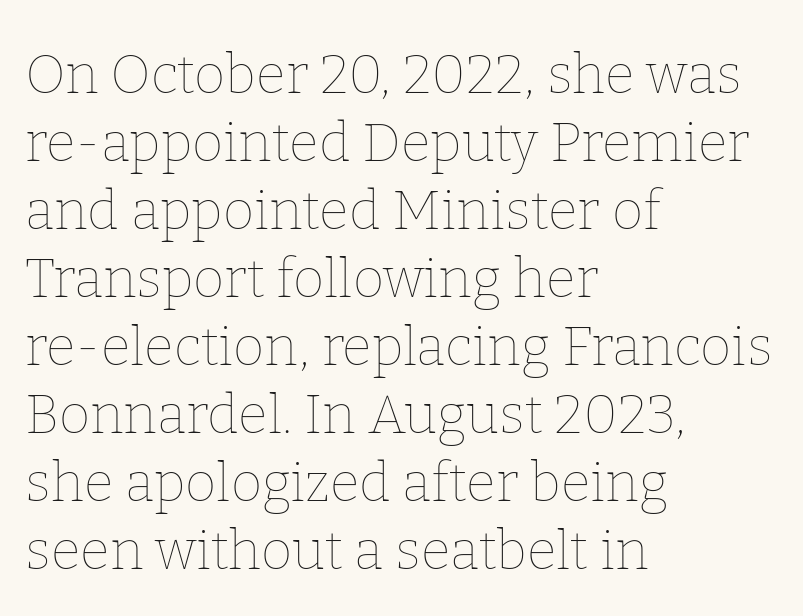
{"italic": "no", "bold": "no", "weight": "thin", "width": "normal", "stroke_contrast": "low", "x_height": "medium", "monospaced": "no", "underline": "no", "align": "left", "line_spacing": "normal", "line_spacing_ratio": 1.26, "letter_spacing": "normal", "letter_spacing_em": 0.0, "glyph_px": 54}
